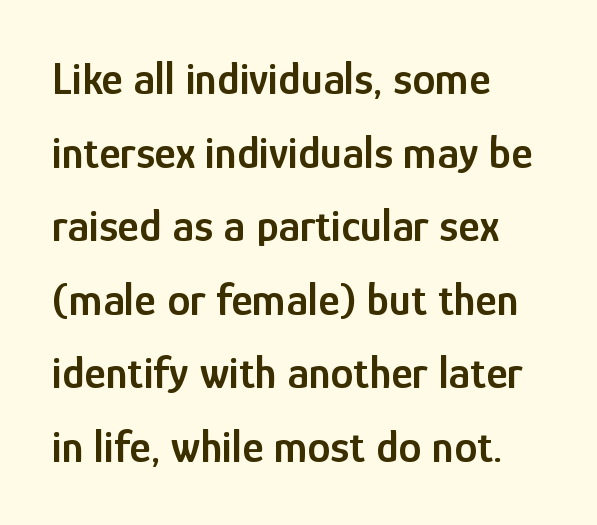
{"serif": "no", "italic": "no", "bold": "semi", "weight": "semibold", "width": "condensed", "stroke_contrast": "low", "x_height": "medium", "monospaced": "no", "underline": "no", "align": "left", "line_spacing": "normal", "line_spacing_ratio": 1.6, "letter_spacing": "normal", "letter_spacing_em": 0.0, "glyph_px": 46}
